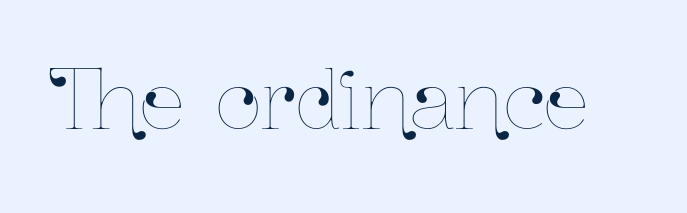
Q: Is the text italic (slanted)? A: No, it is upright.
Q: Is the text underlined? A: No.
Q: Is the spacing between letters normal or unusually wide? A: Normal.
Q: Width (condensed, normal, or wide)? A: Condensed.
Q: Stroke contrast? A: Low.
Q: x-height? A: Medium.
Q: Monospaced? A: No.
